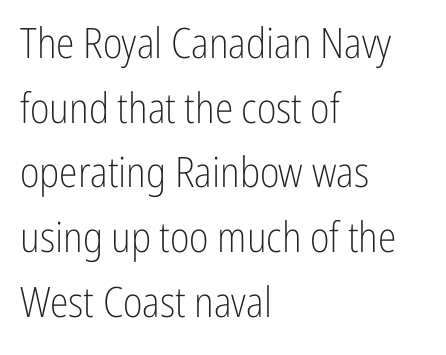
{"serif": "no", "italic": "no", "bold": "no", "weight": "light", "width": "condensed", "stroke_contrast": "low", "x_height": "medium", "monospaced": "no", "underline": "no", "align": "left", "line_spacing": "normal", "line_spacing_ratio": 1.54, "letter_spacing": "normal", "letter_spacing_em": 0.0, "glyph_px": 42}
